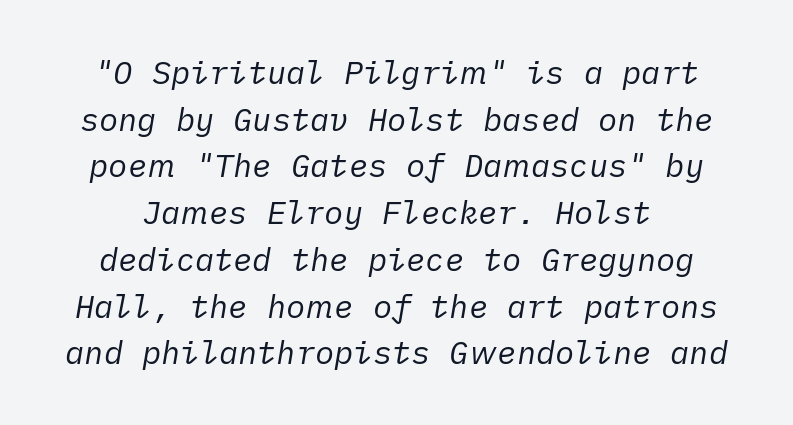
Q: Is the text bold? A: No.
Q: Is the text italic (slanted)? A: Yes, it leans right by about 10 degrees.
Q: Is the text underlined? A: No.
Q: Is the spacing between letters normal or unusually wide? A: Normal.
Q: Is the spacing between lines tight, normal or loose? A: Normal.
Q: Width (condensed, normal, or wide)? A: Normal.
Q: Stroke contrast? A: Low.
Q: x-height? A: Medium.
